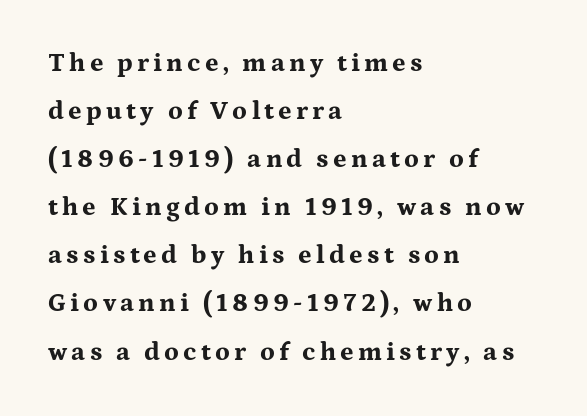
{"italic": "no", "bold": "yes", "underline": "no", "align": "left", "line_spacing_ratio": 1.85, "glyph_px": 26}
